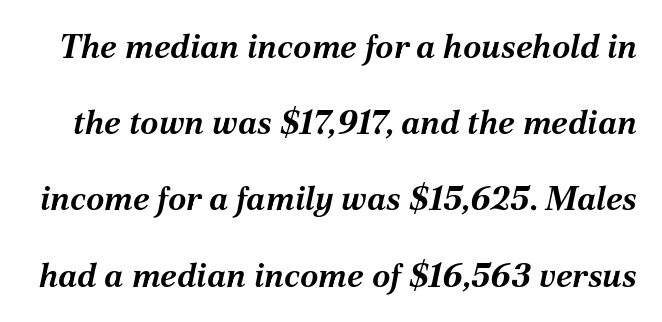
The image shows 33 px bold type, italic (leaning right); set loose line spacing (2.31x), normal letter spacing, not underlined; medium stroke contrast and a medium x-height.
